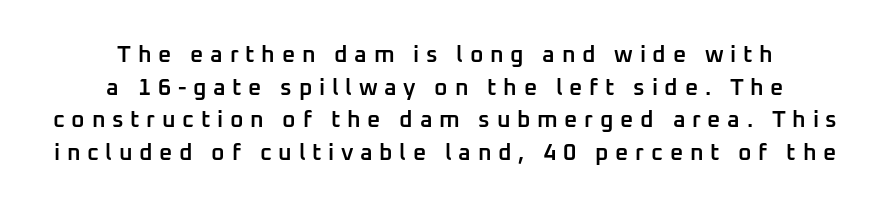
Glance below the letters and you will spot only blank space. What weight is shown? A semibold, between regular and bold. Horizontal alignment here is central, giving a formal, balanced look. Characters follow at a spacing far wider than the type designer built in.
